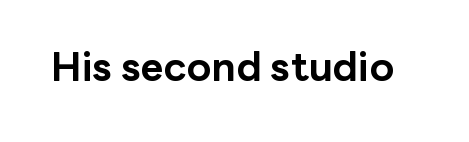
Q: Is the text bold? A: Yes.
Q: Is the text italic (slanted)? A: No, it is upright.
Q: Is the typeface a serif or a sans-serif typeface? A: Sans-serif.
Q: Is the text underlined? A: No.
Q: Is the spacing between letters normal or unusually wide? A: Normal.
Q: Width (condensed, normal, or wide)? A: Normal.
Q: Stroke contrast? A: Low.
Q: x-height? A: Medium.
Q: Monospaced? A: No.
